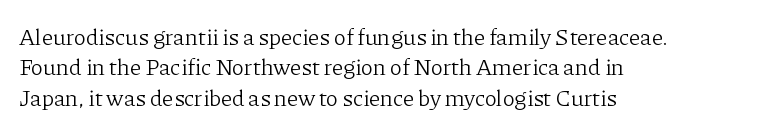
{"italic": "no", "bold": "no", "underline": "no", "align": "left", "line_spacing": "normal", "line_spacing_ratio": 1.32, "letter_spacing": "normal", "letter_spacing_em": 0.0, "glyph_px": 23}
